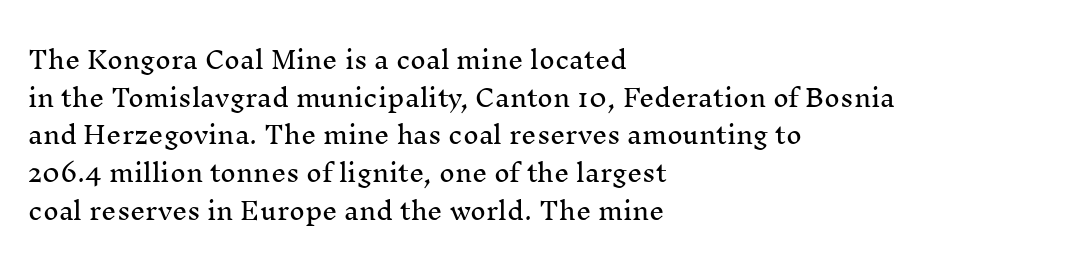
The image shows 24 px text type, upright; set left-aligned, normal line spacing (1.57x), normal letter spacing, not underlined.
